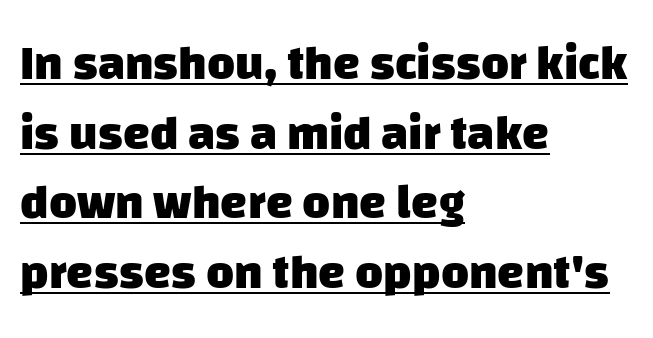
Q: Is the text bold? A: Yes.
Q: Is the typeface a serif or a sans-serif typeface? A: Sans-serif.
Q: Is the text underlined? A: Yes.
Q: How is the paragraph aligned? A: Left-aligned.
Q: Is the spacing between letters normal or unusually wide? A: Normal.
Q: Is the spacing between lines tight, normal or loose? A: Normal.
Q: Width (condensed, normal, or wide)? A: Normal.
Q: Stroke contrast? A: Low.
Q: x-height? A: Large.
Q: Monospaced? A: No.
